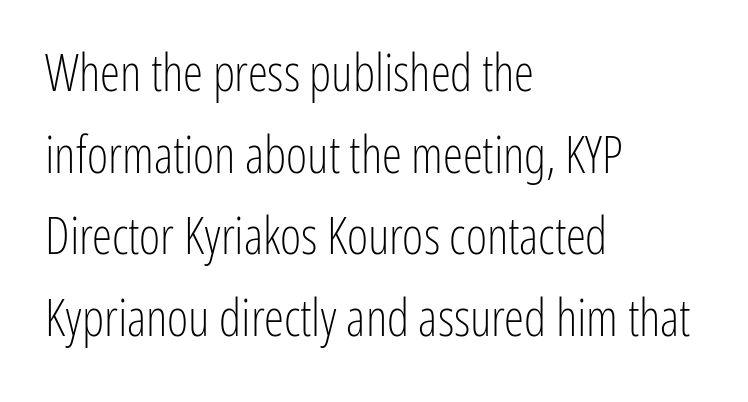
The tracking reads as untouched default to a designer's eye. The letters advance in unequal steps, a hallmark of proportional type. All the whitespace from short lines collects on the right. The lettering stays uniformly vertical, giving the passage a roman look.
